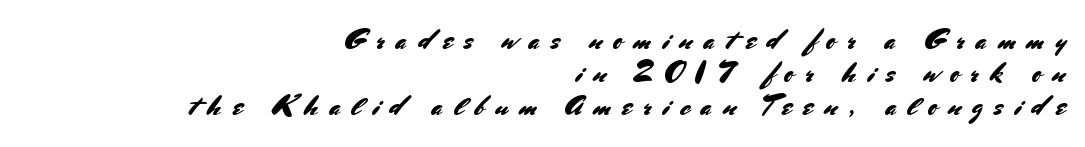
The typeface chosen for these lines omits serifs. Characters follow at a spacing far wider than the type designer built in. The typesetter chose a ragged-left arrangement here.
